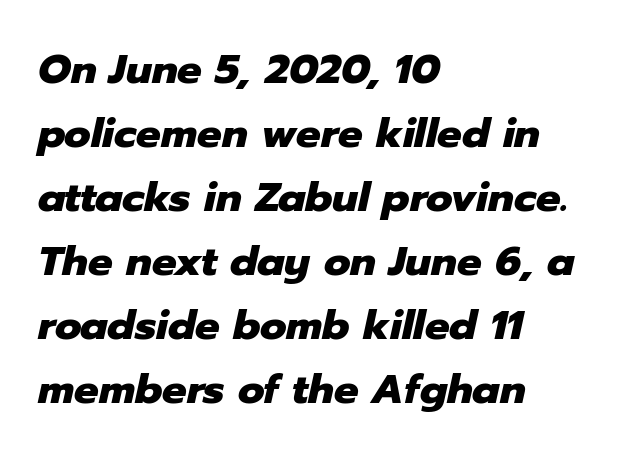
{"italic": "yes", "lean": "right", "slant_degrees": 12, "bold": "yes", "weight": "heavy", "width": "normal", "stroke_contrast": "low", "x_height": "medium", "monospaced": "no", "underline": "no", "align": "left", "line_spacing": "normal", "line_spacing_ratio": 1.56, "letter_spacing": "normal", "letter_spacing_em": 0.0, "glyph_px": 41}
